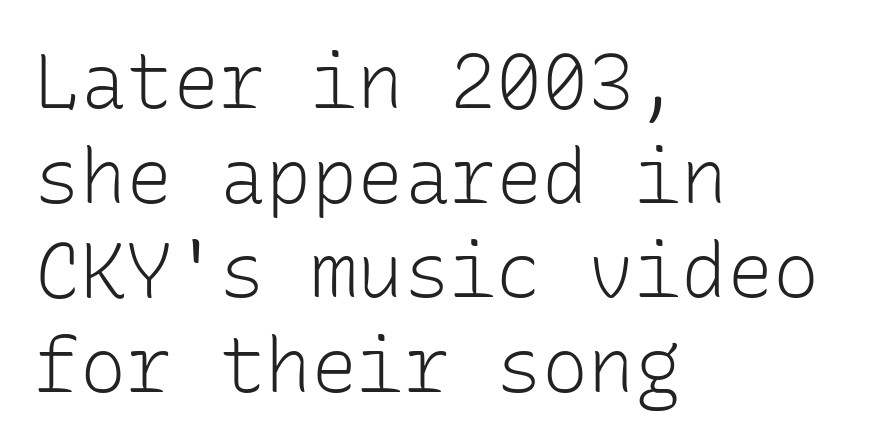
{"serif": "no", "italic": "no", "bold": "no", "weight": "light", "width": "normal", "stroke_contrast": "low", "x_height": "medium", "monospaced": "yes", "underline": "no", "align": "left", "line_spacing_ratio": 1.23, "letter_spacing": "normal", "letter_spacing_em": 0.0, "glyph_px": 77}
